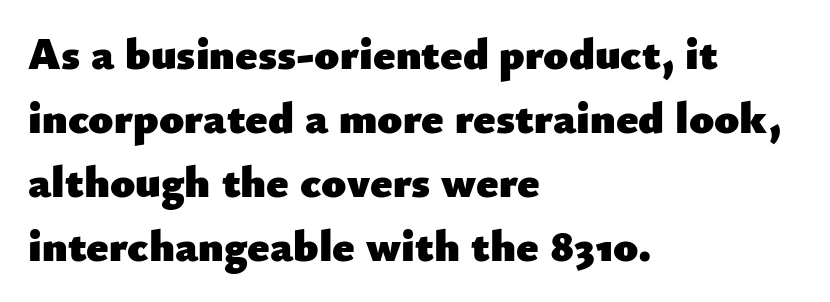
The image shows 45 px heavy sans-serif type, upright; set left-aligned, normal line spacing (1.42x), normal letter spacing, not underlined; low stroke contrast and a small x-height.
